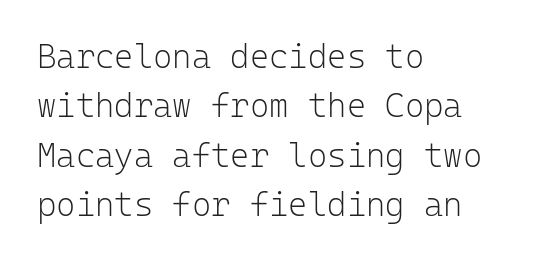
The image shows 33 px light sans-serif type, upright, monospaced; set left-aligned, normal line spacing (1.5x), normal letter spacing, not underlined; low stroke contrast and a medium x-height.
